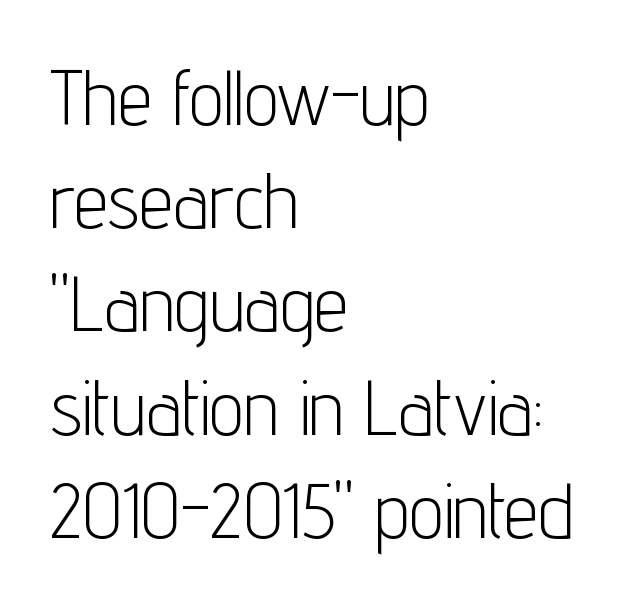
The image shows 77 px light, condensed sans-serif type, upright; set left-aligned, normal line spacing (1.34x), normal letter spacing, not underlined; low stroke contrast and a medium x-height.
